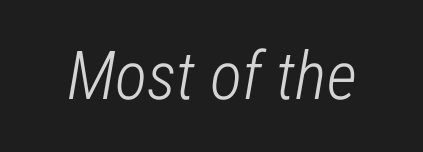
The image shows 67 px light, condensed type, italic (leaning right); set normal letter spacing, not underlined; low stroke contrast and a medium x-height.
